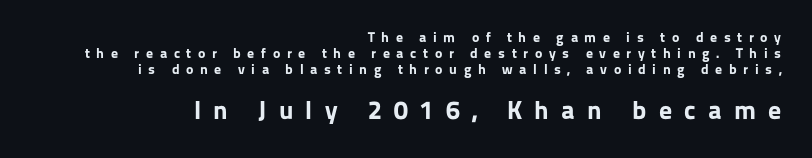
The image shows 26 px bold type, upright; set right-aligned, tight line spacing (1.13x), unusually wide letter spacing (+0.47 em), not underlined; the second (bottom) block is 1.86x larger.
